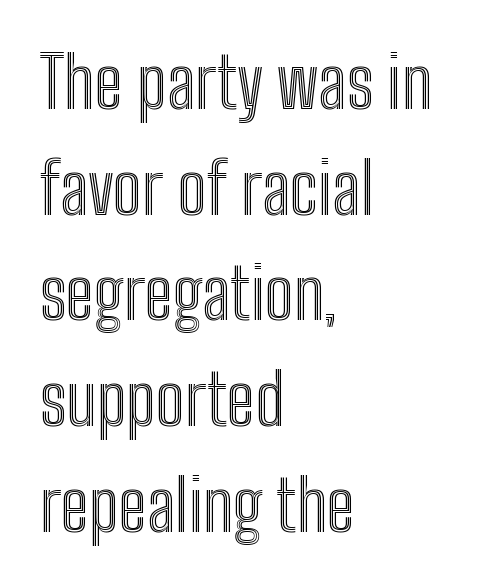
The image shows 70 px condensed type, upright; set left-aligned, normal line spacing (1.51x), normal letter spacing, not underlined; a medium x-height.
